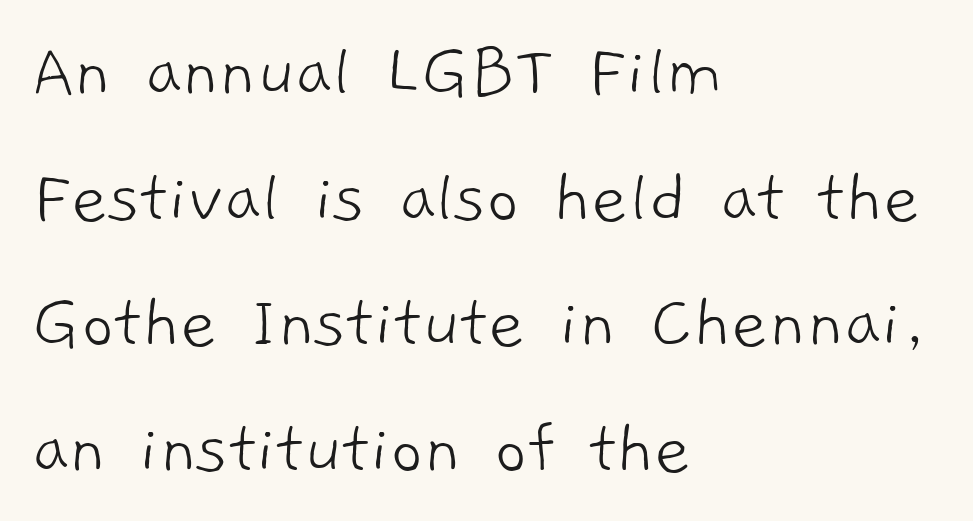
Q: Is the text bold? A: No.
Q: Is the typeface a serif or a sans-serif typeface? A: Sans-serif.
Q: Is the text underlined? A: No.
Q: How is the paragraph aligned? A: Left-aligned.
Q: Is the spacing between letters normal or unusually wide? A: Normal.
Q: Is the spacing between lines tight, normal or loose? A: Normal.
Q: Width (condensed, normal, or wide)? A: Normal.
Q: Stroke contrast? A: Low.
Q: x-height? A: Medium.
Q: Monospaced? A: No.
